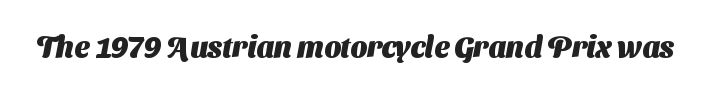
The image shows 29 px heavy sans-serif type; set normal letter spacing, not underlined; medium stroke contrast and a medium x-height.
